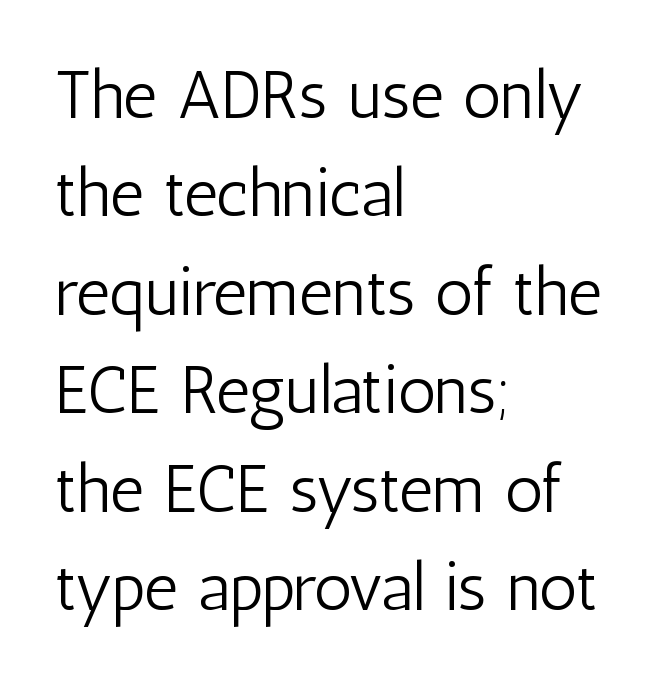
{"serif": "no", "italic": "no", "bold": "no", "weight": "light", "width": "condensed", "stroke_contrast": "low", "x_height": "medium", "monospaced": "no", "underline": "no", "align": "left", "line_spacing": "normal", "line_spacing_ratio": 1.47, "letter_spacing": "normal", "letter_spacing_em": 0.0, "glyph_px": 67}
